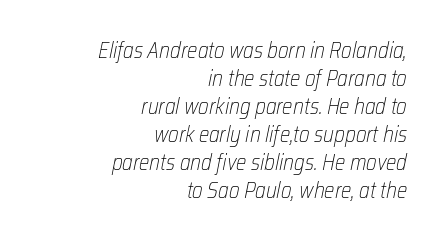
{"italic": "yes", "lean": "right", "slant_degrees": 12, "bold": "no", "underline": "no", "align": "right", "line_spacing": "normal", "line_spacing_ratio": 1.27, "letter_spacing": "normal", "letter_spacing_em": 0.0, "glyph_px": 22}
